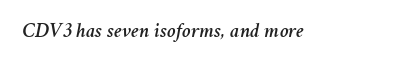
{"italic": "yes", "lean": "right", "slant_degrees": 11, "underline": "no", "letter_spacing": "normal", "letter_spacing_em": 0.0, "glyph_px": 21}
